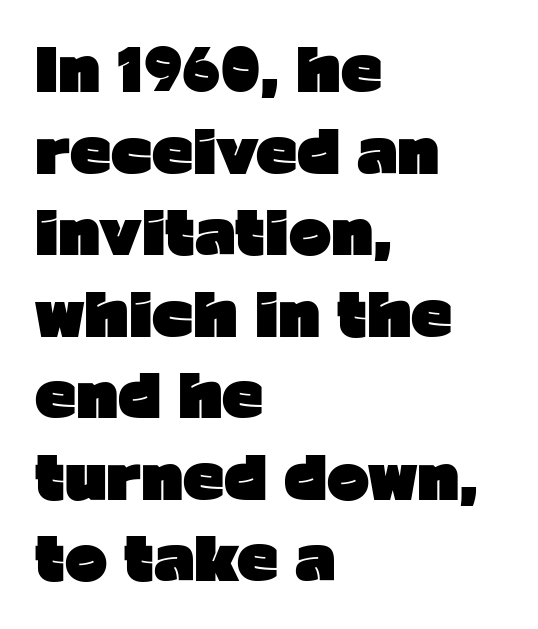
{"serif": "no", "italic": "no", "bold": "yes", "weight": "heavy", "width": "normal", "stroke_contrast": "low", "x_height": "medium", "monospaced": "no", "underline": "no", "align": "left", "line_spacing": "normal", "line_spacing_ratio": 1.43, "letter_spacing": "normal", "letter_spacing_em": 0.0, "glyph_px": 57}
